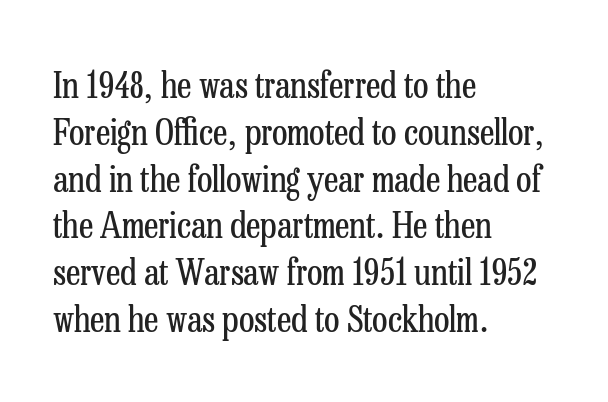
The image shows 36 px regular-weight, condensed serif type, upright; set left-aligned, normal line spacing (1.3x), normal letter spacing, not underlined; low stroke contrast and a medium x-height.
